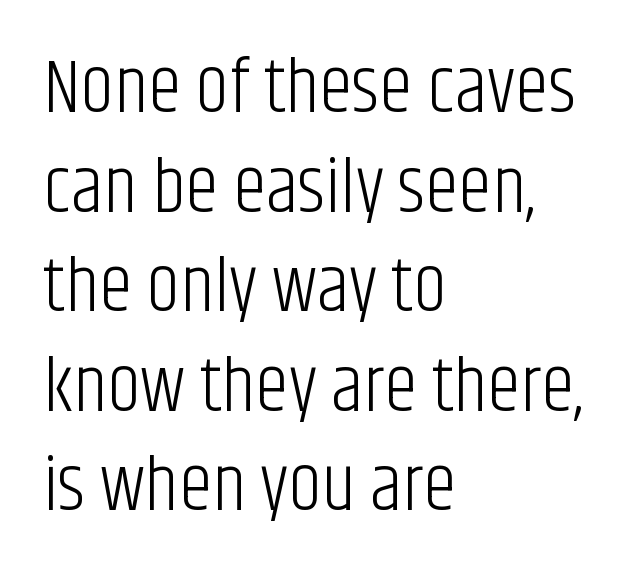
The image shows 76 px light, condensed sans-serif type, upright; set left-aligned, normal line spacing (1.31x), normal letter spacing, not underlined; low stroke contrast and a large x-height.
